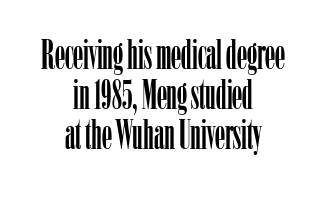
The rendering uses natural spacing where letterforms have individual widths. Unlike italic type, these characters show no tilt at all. Caption: multi-line text, centered on the measure. Tracking here is standard; glyphs follow each other at the usual distance. Decoration check: the copy has no underline.
